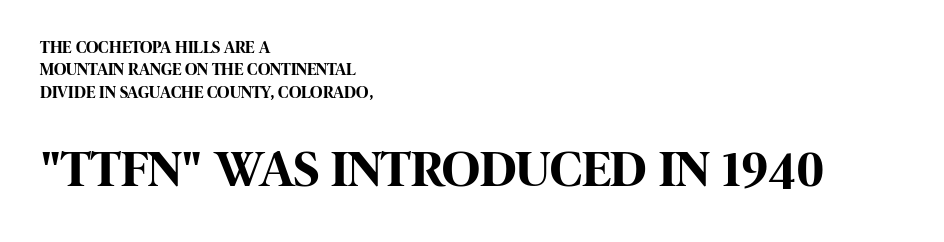
{"serif": "no", "italic": "no", "bold": "yes", "weight": "bold", "width": "condensed", "stroke_contrast": "high", "x_height": "large", "monospaced": "no", "underline": "no", "align": "left", "line_spacing": "normal", "line_spacing_ratio": 1.31, "letter_spacing": "normal", "letter_spacing_em": 0.0, "larger_block": "second", "size_ratio": 3.06, "glyph_px": 52}
